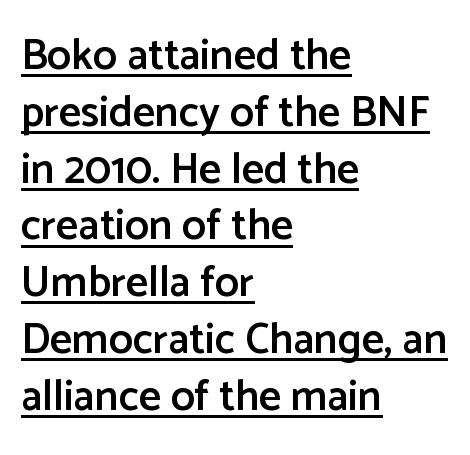
Q: Is the text bold? A: Semi-bold.
Q: Is the text italic (slanted)? A: No, it is upright.
Q: Is the typeface a serif or a sans-serif typeface? A: Sans-serif.
Q: Is the text underlined? A: Yes.
Q: How is the paragraph aligned? A: Left-aligned.
Q: Is the spacing between letters normal or unusually wide? A: Normal.
Q: Is the spacing between lines tight, normal or loose? A: Normal.
Q: Width (condensed, normal, or wide)? A: Normal.
Q: Stroke contrast? A: Low.
Q: x-height? A: Medium.
Q: Monospaced? A: No.
